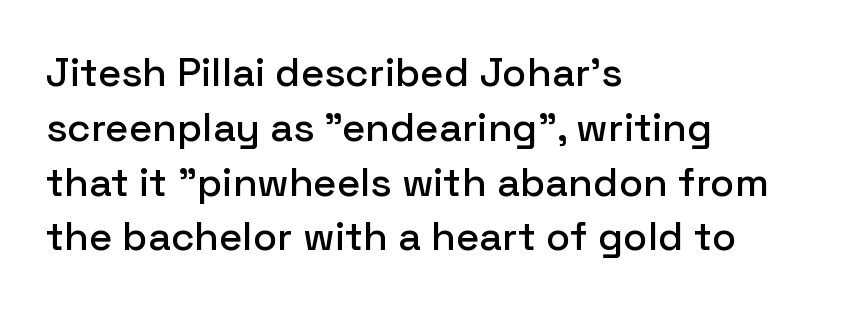
A roman cut, with each character standing at attention. The baseline area is clear. The rows are spaced the way most documents space them. All the whitespace from short lines collects on the right. The rendering shows plain stroke endings on the letterforms — a sans-serif design. No extra tracking has been applied to these lines.
